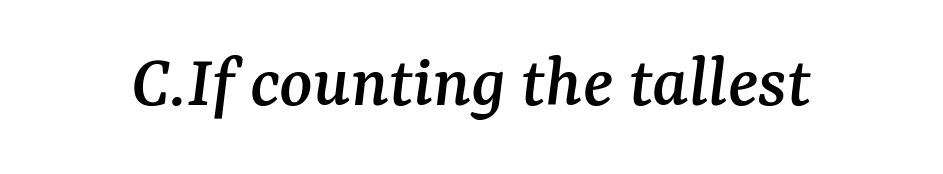
The image shows 77 px serif type, italic (leaning right); set normal letter spacing, not underlined; medium stroke contrast and a medium x-height.
